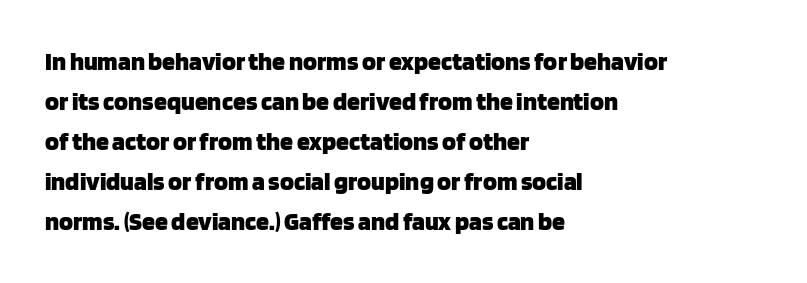
Q: Is the text bold? A: Yes.
Q: Is the text italic (slanted)? A: No, it is upright.
Q: Is the text underlined? A: No.
Q: How is the paragraph aligned? A: Left-aligned.
Q: Is the spacing between letters normal or unusually wide? A: Normal.
Q: Is the spacing between lines tight, normal or loose? A: Normal.
